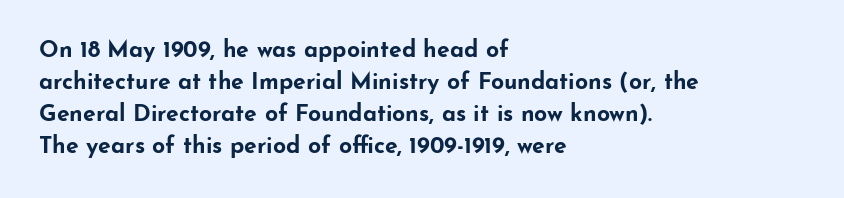
Compared with typical paragraphs, the rows here are spaced about the same. In terms of posture, this sample is upright. You'd pick this weight for a headline — it's a proper bold. Typeset ragged right — the left edge is the straight one.
